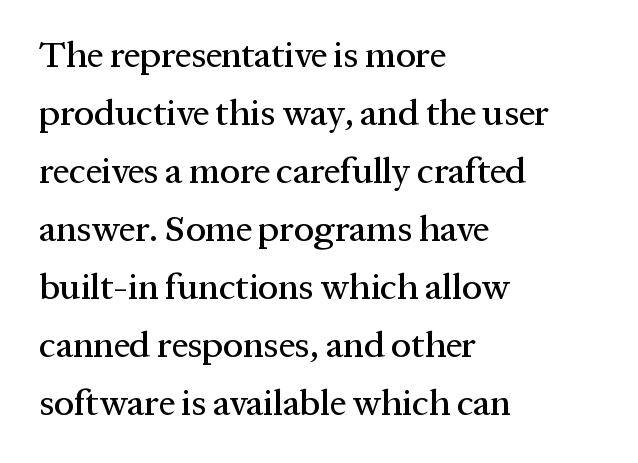
The face used here is rendered with its standard letterfit. Serifs: yes, visible at the terminals of the letterforms. Upright lettering throughout. Vertically, the passage feels balanced, rows spaced as you'd expect. If you drew a ruler down the left edge, every line would touch it.
